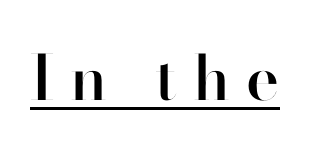
Glyph-to-glyph distance is far greater than everyday printed text. The sample has been set in demibold, a notch under bold. Classification — sans serif. Posture: vertical. A rule runs beneath these lines of type. Looks like regular typesetting: each glyph gets only the width it needs.
